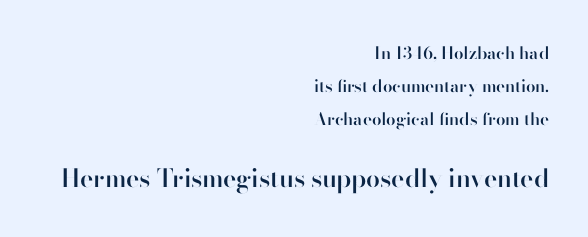
The glyphs have the mass of a demibold cut, below bold. Whoever set this made the second block the dominant, larger element. Typeset ragged left — the right edge is the straight one. The passage shown is not underscored anywhere.
